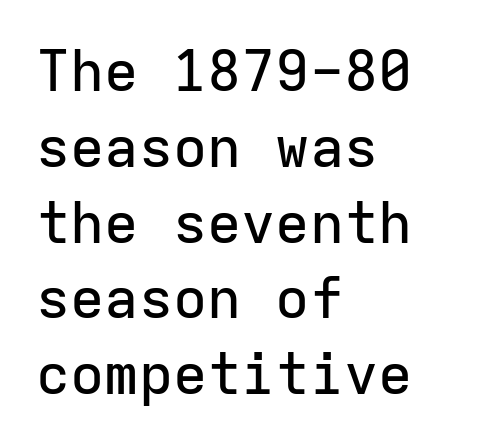
{"serif": "no", "italic": "no", "width": "normal", "stroke_contrast": "low", "x_height": "medium", "monospaced": "yes", "underline": "no", "align": "left", "line_spacing": "normal", "line_spacing_ratio": 1.33, "letter_spacing": "normal", "letter_spacing_em": 0.0, "glyph_px": 57}
